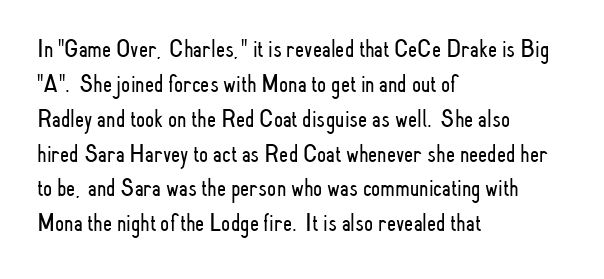
The strip under each line holds only bare page. Short note: letters normally spaced. The axis of the letterforms is exactly vertical. Line spacing here is normal. The rendering anchors every line to the left-hand side.
